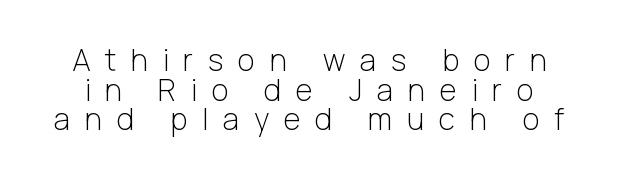
The image shows 30 px light sans-serif type, upright; set tight line spacing (0.99x), unusually wide letter spacing (+0.49 em), not underlined; low stroke contrast and a medium x-height.
